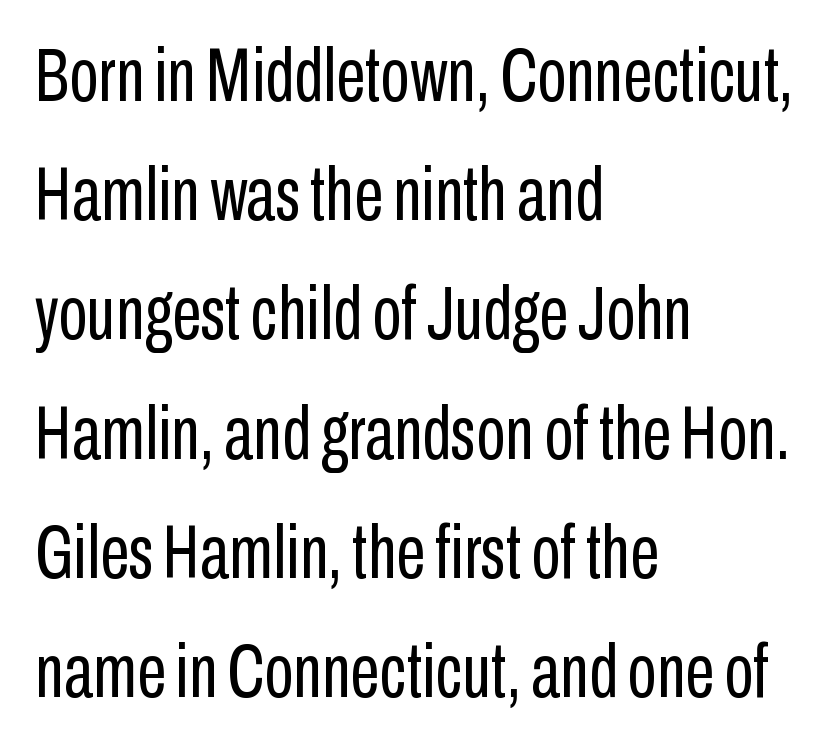
Q: Is the text bold? A: No.
Q: Is the text italic (slanted)? A: No, it is upright.
Q: Is the typeface a serif or a sans-serif typeface? A: Sans-serif.
Q: Is the text underlined? A: No.
Q: How is the paragraph aligned? A: Left-aligned.
Q: Is the spacing between letters normal or unusually wide? A: Normal.
Q: Is the spacing between lines tight, normal or loose? A: Normal.
Q: Width (condensed, normal, or wide)? A: Condensed.
Q: Stroke contrast? A: Low.
Q: x-height? A: Medium.
Q: Monospaced? A: No.
